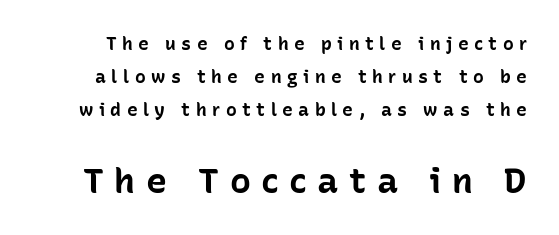
The image shows 35 px bold sans-serif type, upright; set line spacing 1.84x, unusually wide letter spacing (+0.3 em), not underlined; the second (bottom) block is 1.94x larger; low stroke contrast and a medium x-height.
